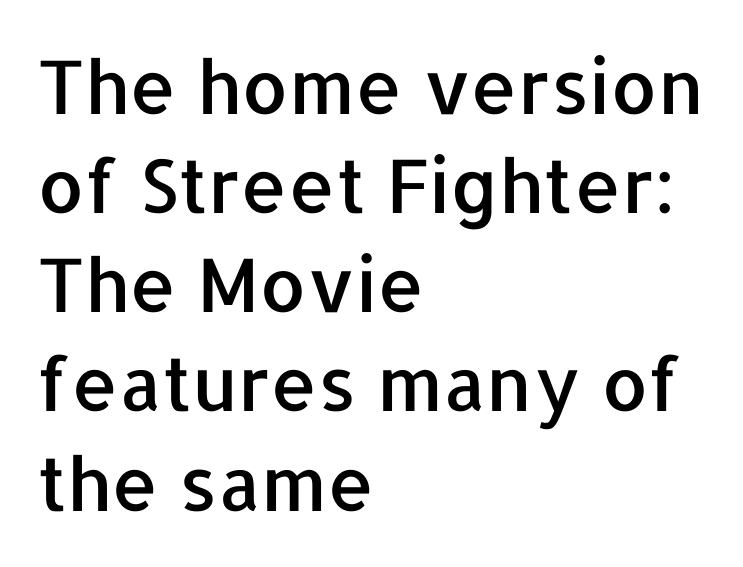
The image shows 74 px sans-serif type, upright; set left-aligned, normal line spacing (1.34x), normal letter spacing, not underlined; low stroke contrast and a medium x-height.
